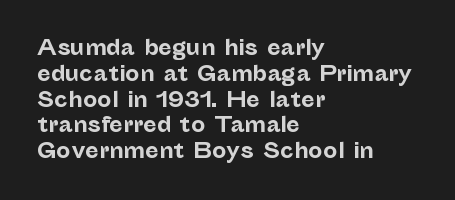
{"italic": "no", "bold": "yes", "underline": "no", "align": "left", "line_spacing": "normal", "line_spacing_ratio": 1.29, "letter_spacing": "normal", "letter_spacing_em": 0.0, "glyph_px": 20}
